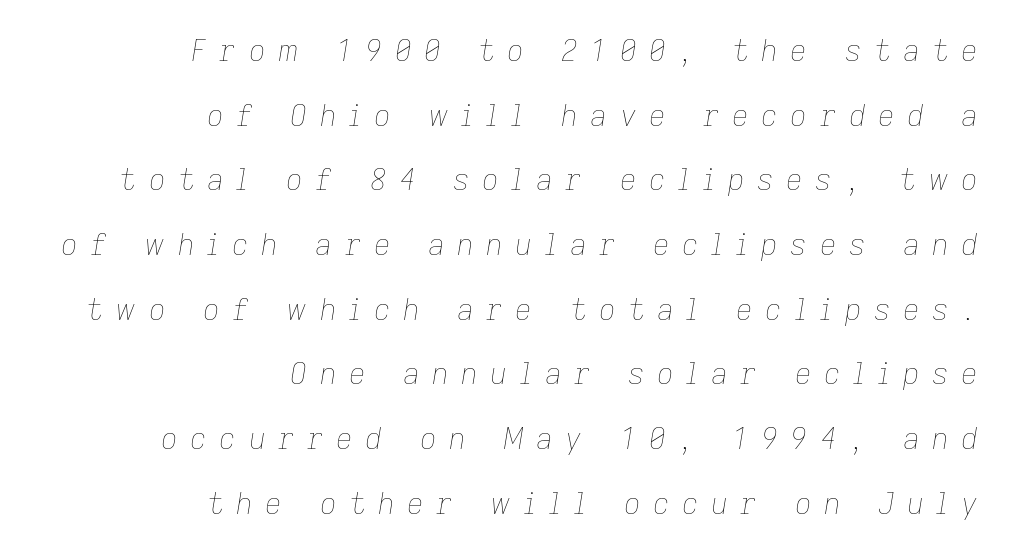
The image shows 29 px thin type, italic (leaning right); set right-aligned, loose line spacing (2.23x), unusually wide letter spacing (+0.43 em), not underlined; low stroke contrast and a medium x-height.
